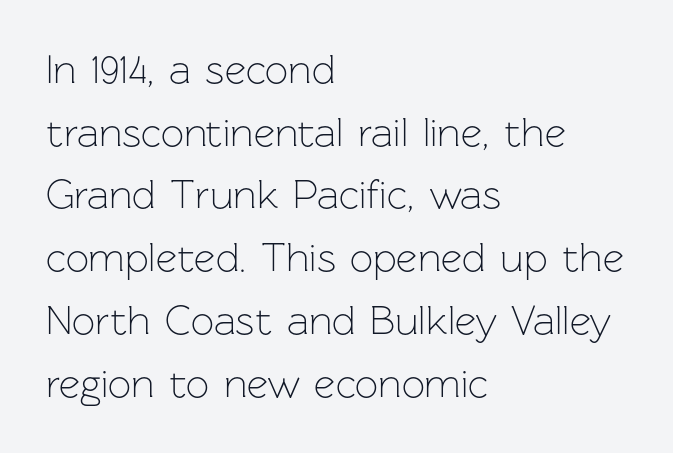
{"serif": "no", "italic": "no", "bold": "no", "weight": "light", "width": "normal", "stroke_contrast": "low", "x_height": "medium", "monospaced": "no", "underline": "no", "align": "left", "line_spacing": "normal", "line_spacing_ratio": 1.53, "letter_spacing": "normal", "letter_spacing_em": 0.0, "glyph_px": 41}
